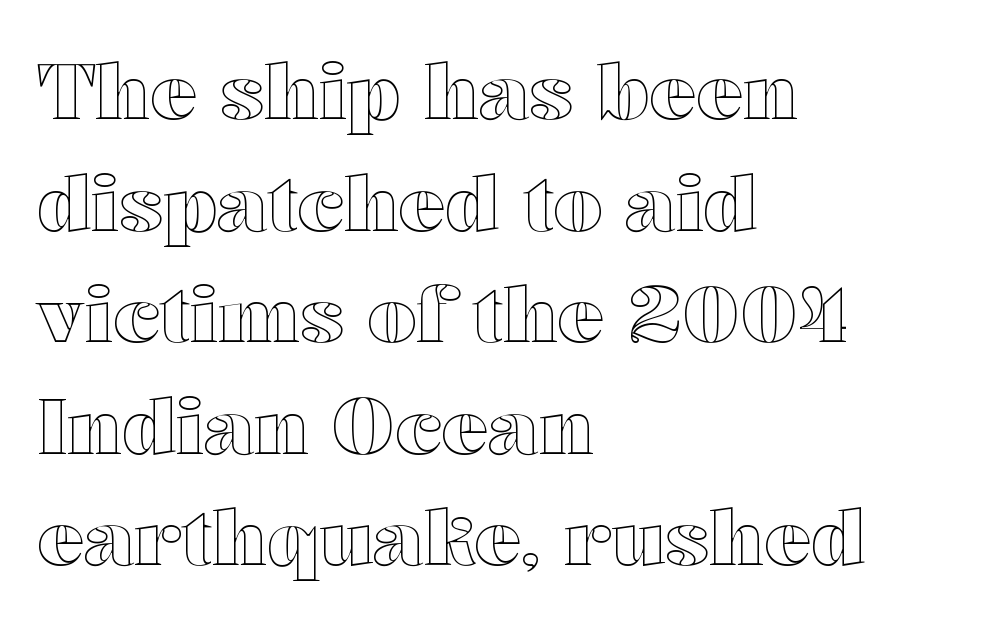
Honestly, the letter spacing is just normal — you wouldn't notice it. Style check: upright. Vertically, the passage feels balanced, rows spaced as you'd expect. Note the varied advance widths — an 'i' is clearly narrower than an 'm'.
